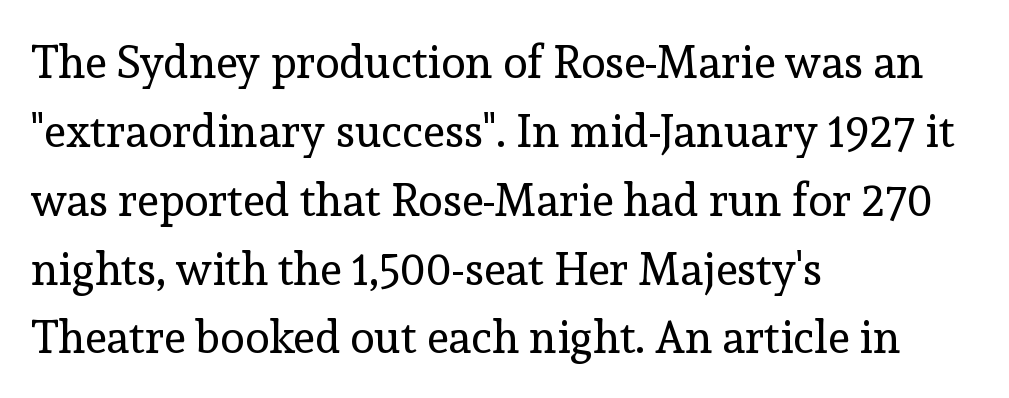
This sample is left-justified, so line endings fall wherever the words run out. The face used here is proportionally spaced, like ordinary book or web type. No heavy texture on the line: the type isn't bold. The line-height multiplier appears to be the usual default. Is there any slant? The stems are plumb.
